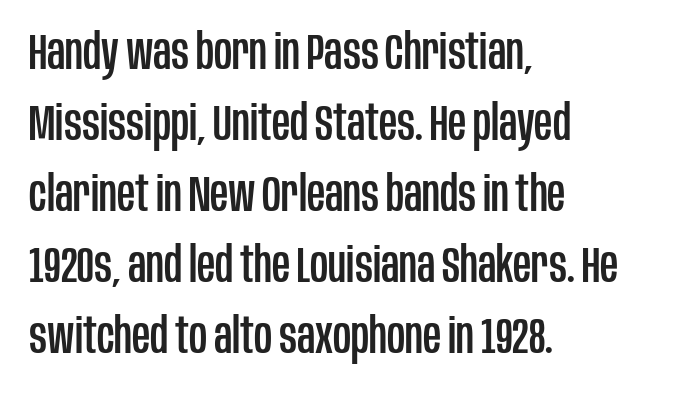
Q: Is the text italic (slanted)? A: No, it is upright.
Q: Is the typeface a serif or a sans-serif typeface? A: Sans-serif.
Q: Is the text underlined? A: No.
Q: How is the paragraph aligned? A: Left-aligned.
Q: Is the spacing between letters normal or unusually wide? A: Normal.
Q: Is the spacing between lines tight, normal or loose? A: Normal.
Q: Width (condensed, normal, or wide)? A: Condensed.
Q: Stroke contrast? A: Low.
Q: x-height? A: Large.
Q: Monospaced? A: No.
